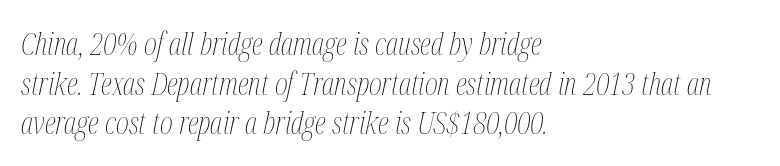
A clean baseline with only descenders dipping below it. The rendering uses natural spacing where letterforms have individual widths. A normal amount of white space separates one row of letters from the next. This sample uses plain, unmodified letter spacing.
